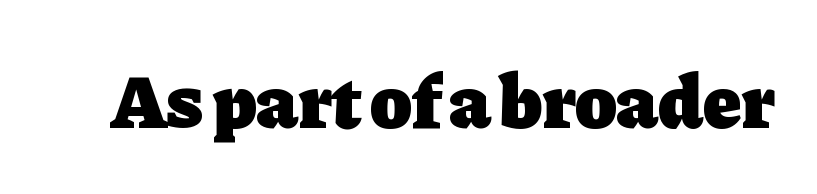
{"serif": "yes", "italic": "no", "bold": "yes", "weight": "heavy", "width": "normal", "stroke_contrast": "low", "x_height": "medium", "monospaced": "no", "underline": "no", "letter_spacing": "normal", "letter_spacing_em": 0.0, "glyph_px": 77}
